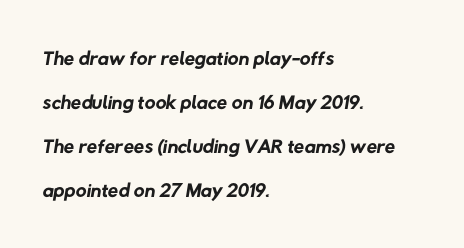
Q: Is the text bold? A: No.
Q: Is the typeface a serif or a sans-serif typeface? A: Sans-serif.
Q: Is the text underlined? A: No.
Q: How is the paragraph aligned? A: Left-aligned.
Q: Is the spacing between letters normal or unusually wide? A: Normal.
Q: Is the spacing between lines tight, normal or loose? A: Normal.
Q: Width (condensed, normal, or wide)? A: Normal.
Q: Stroke contrast? A: Low.
Q: x-height? A: Medium.
Q: Monospaced? A: No.
